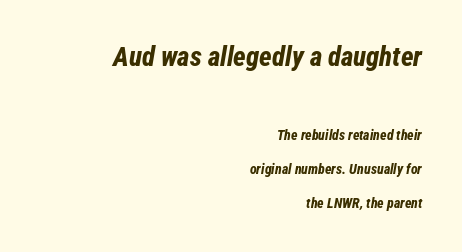
Q: Is the text bold? A: Yes.
Q: Is the text italic (slanted)? A: Yes, it leans right by about 12 degrees.
Q: Is the text underlined? A: No.
Q: How is the paragraph aligned? A: Right-aligned.
Q: Is the spacing between letters normal or unusually wide? A: Normal.
Q: Is the spacing between lines tight, normal or loose? A: Loose.
Q: Which block of text is set in a larger size, the first (top) or the second (bottom)? A: The first (top) one.
